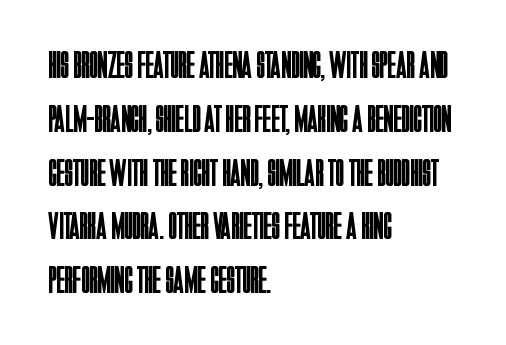
Q: Is the text bold? A: No.
Q: Is the text italic (slanted)? A: No, it is upright.
Q: Is the typeface a serif or a sans-serif typeface? A: Sans-serif.
Q: Is the text underlined? A: No.
Q: How is the paragraph aligned? A: Left-aligned.
Q: Is the spacing between letters normal or unusually wide? A: Normal.
Q: Is the spacing between lines tight, normal or loose? A: Normal.
Q: Width (condensed, normal, or wide)? A: Condensed.
Q: Stroke contrast? A: Low.
Q: x-height? A: Large.
Q: Monospaced? A: No.
